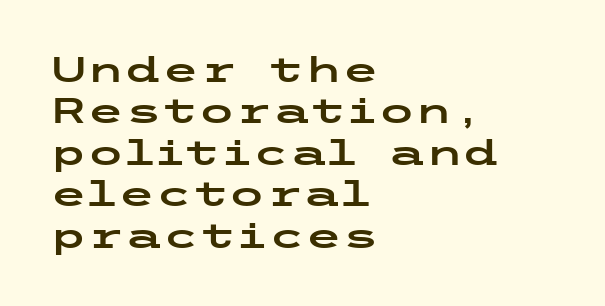
{"serif": "no", "italic": "no", "width": "wide", "stroke_contrast": "low", "x_height": "medium", "underline": "no", "align": "left", "line_spacing_ratio": 1.22, "letter_spacing": "normal", "letter_spacing_em": 0.0, "glyph_px": 34}
